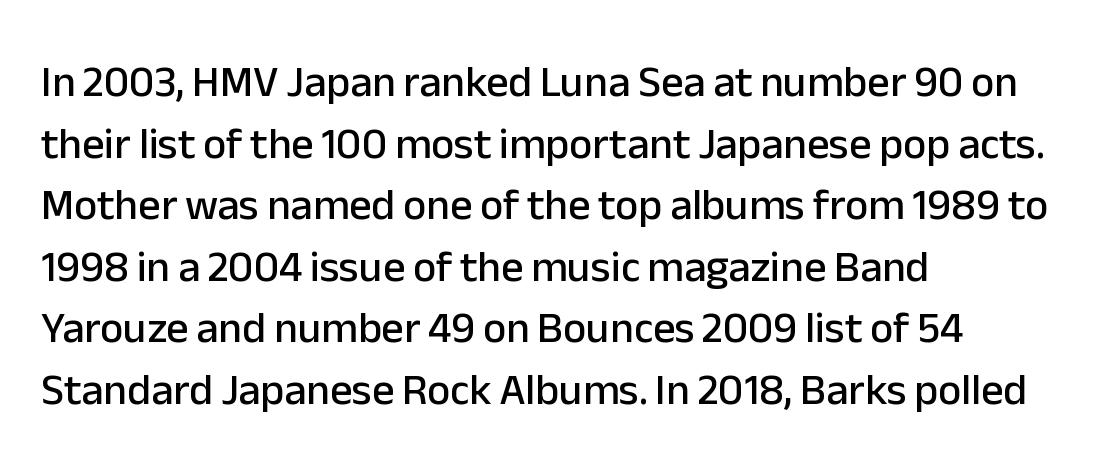
Q: Is the text italic (slanted)? A: No, it is upright.
Q: Is the typeface a serif or a sans-serif typeface? A: Sans-serif.
Q: Is the text underlined? A: No.
Q: How is the paragraph aligned? A: Left-aligned.
Q: Is the spacing between letters normal or unusually wide? A: Normal.
Q: Is the spacing between lines tight, normal or loose? A: Normal.
Q: Width (condensed, normal, or wide)? A: Normal.
Q: Stroke contrast? A: Low.
Q: x-height? A: Medium.
Q: Monospaced? A: No.
